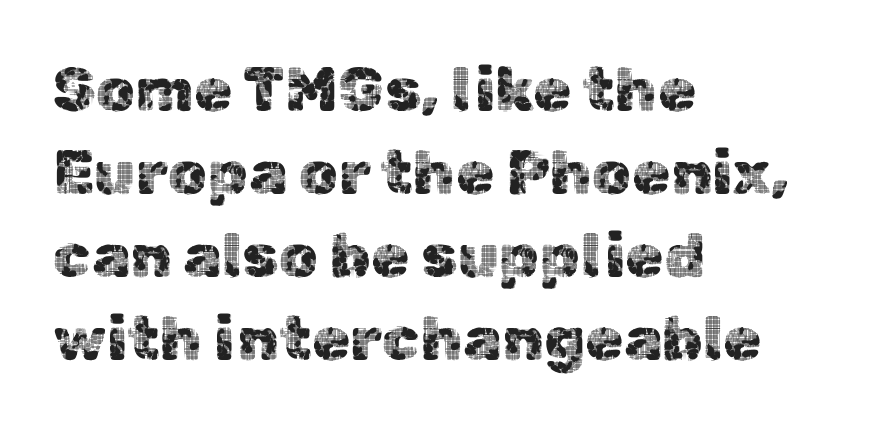
The image shows 62 px sans-serif type, upright; set left-aligned, normal line spacing (1.34x), normal letter spacing, not underlined; a medium x-height.
